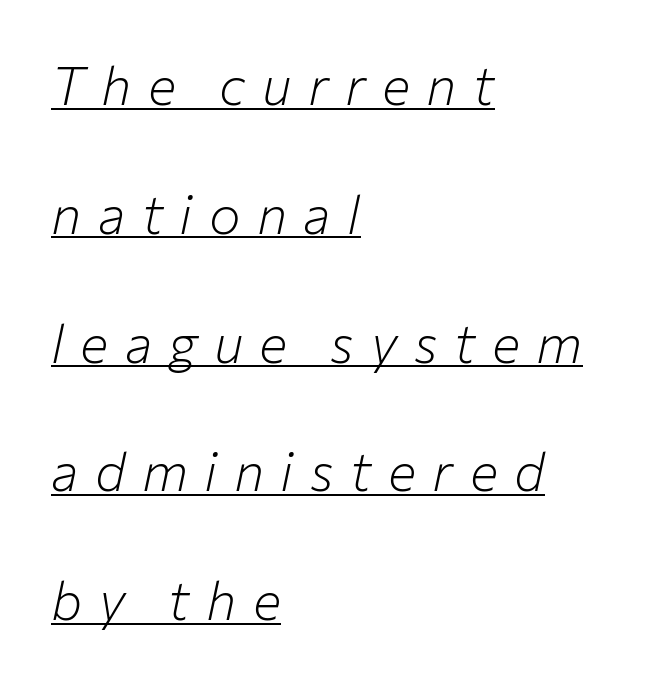
Q: Is the text bold? A: No.
Q: Is the text italic (slanted)? A: Yes, it leans right by about 12 degrees.
Q: Is the text underlined? A: Yes.
Q: How is the paragraph aligned? A: Left-aligned.
Q: Is the spacing between letters normal or unusually wide? A: Unusually wide.
Q: Is the spacing between lines tight, normal or loose? A: Loose.
Q: Width (condensed, normal, or wide)? A: Normal.
Q: Stroke contrast? A: Low.
Q: x-height? A: Medium.
Q: Monospaced? A: No.
